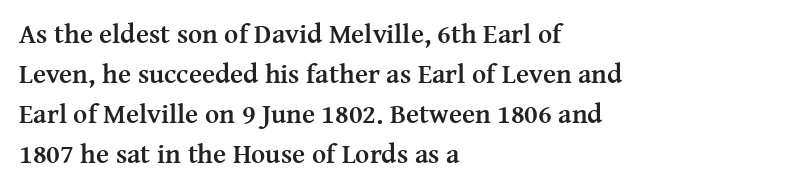
A student would call this left alignment; a typographer would say flush left, rag right. Lines of text with bare space underneath. Does the weight exceed regular? Yes, all the way to bold. Posture: vertical. The rows are spaced the way most documents space them. In terms of letterspacing, this is plain default setting.
